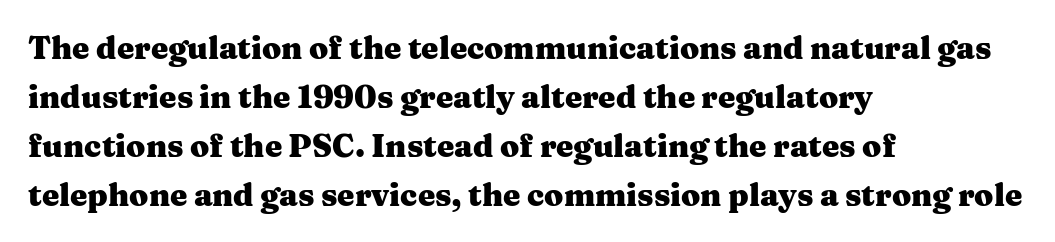
Q: Is the text bold? A: Yes.
Q: Is the text italic (slanted)? A: No, it is upright.
Q: Is the typeface a serif or a sans-serif typeface? A: Serif.
Q: Is the text underlined? A: No.
Q: How is the paragraph aligned? A: Left-aligned.
Q: Is the spacing between letters normal or unusually wide? A: Normal.
Q: Is the spacing between lines tight, normal or loose? A: Normal.
Q: Width (condensed, normal, or wide)? A: Wide.
Q: Stroke contrast? A: Medium.
Q: x-height? A: Medium.
Q: Monospaced? A: No.
